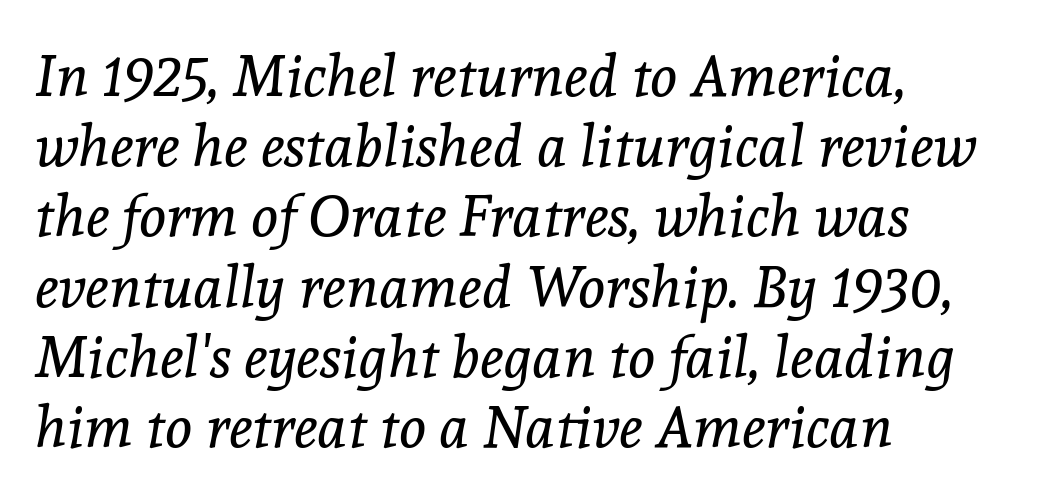
The image shows 58 px regular-weight serif type, italic (leaning right); set left-aligned, line spacing 1.21x, normal letter spacing, not underlined; a medium x-height.
